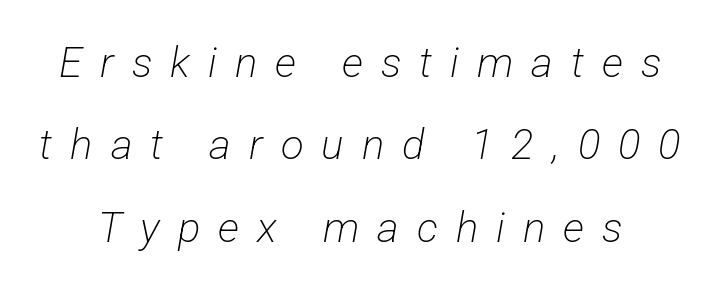
Q: Is the text bold? A: No.
Q: Is the typeface a serif or a sans-serif typeface? A: Sans-serif.
Q: Is the text underlined? A: No.
Q: Is the spacing between letters normal or unusually wide? A: Unusually wide.
Q: Is the spacing between lines tight, normal or loose? A: Loose.
Q: Width (condensed, normal, or wide)? A: Condensed.
Q: Stroke contrast? A: Low.
Q: x-height? A: Medium.
Q: Monospaced? A: No.
